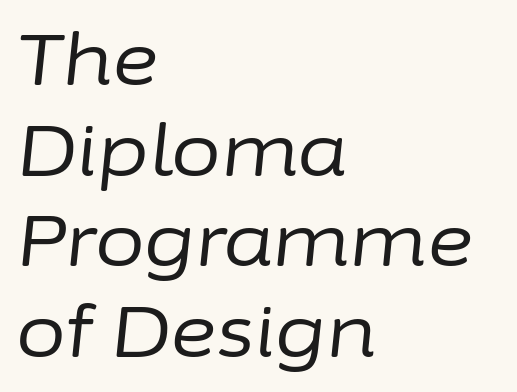
Q: Is the text bold? A: No.
Q: Is the text italic (slanted)? A: Yes, it leans right by about 6 degrees.
Q: Is the text underlined? A: No.
Q: How is the paragraph aligned? A: Left-aligned.
Q: Is the spacing between letters normal or unusually wide? A: Normal.
Q: Is the spacing between lines tight, normal or loose? A: Normal.
Q: Width (condensed, normal, or wide)? A: Normal.
Q: Stroke contrast? A: Low.
Q: x-height? A: Medium.
Q: Monospaced? A: No.
